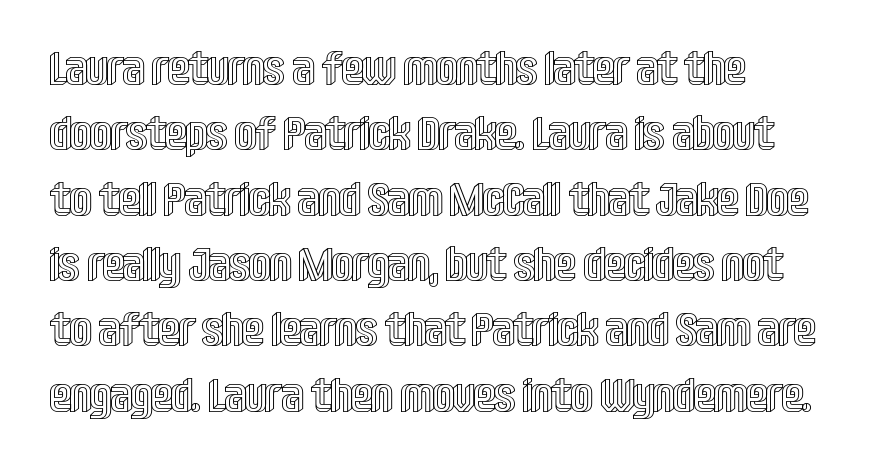
The image shows 47 px condensed type, upright; set normal line spacing (1.39x), normal letter spacing, not underlined; a large x-height.
